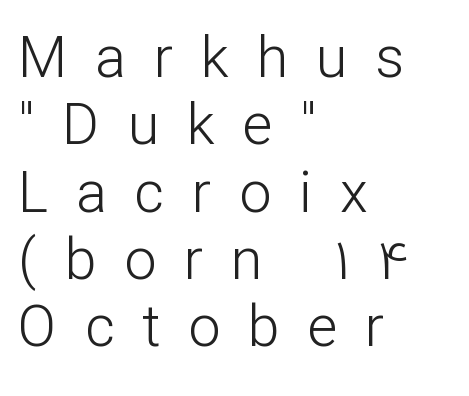
{"serif": "no", "italic": "no", "bold": "no", "weight": "light", "width": "normal", "stroke_contrast": "low", "x_height": "medium", "monospaced": "no", "underline": "no", "align": "left", "line_spacing_ratio": 1.18, "letter_spacing": "wide", "letter_spacing_em": 0.49, "glyph_px": 57}
